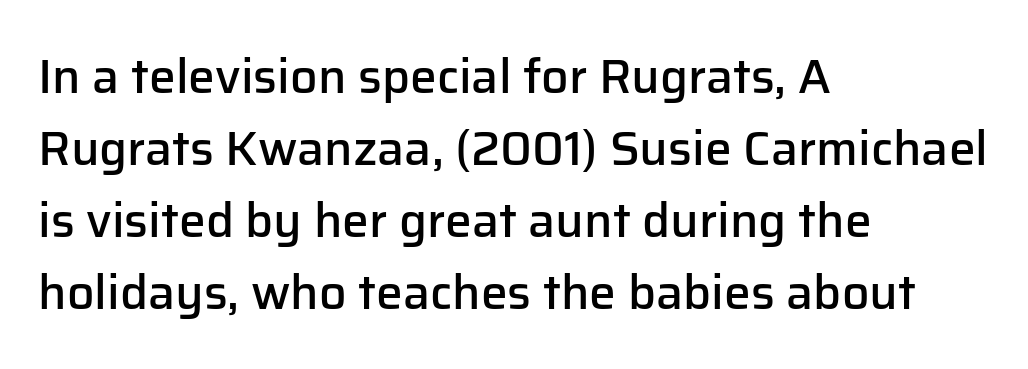
The image shows 48 px semibold sans-serif type, upright; set left-aligned, normal line spacing (1.5x), normal letter spacing, not underlined; low stroke contrast and a medium x-height.
